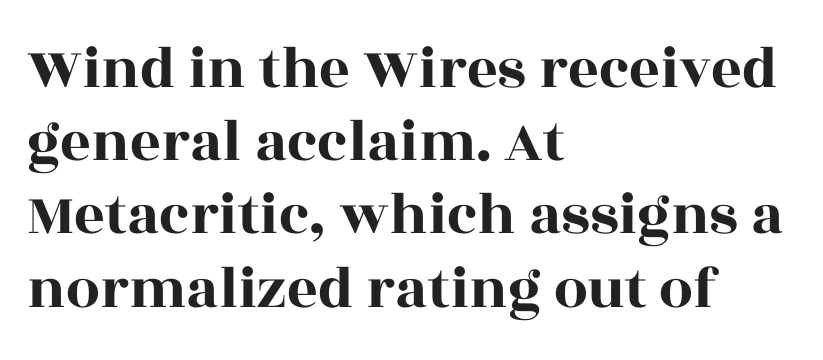
This sample is left-justified, so line endings fall wherever the words run out. Spacing verdict: proportional, widths tailored to each character. Quick note: underline off. How are the letters spaced? Ordinarily, with no added tracking. The characters display serif detailing at their extremities.
